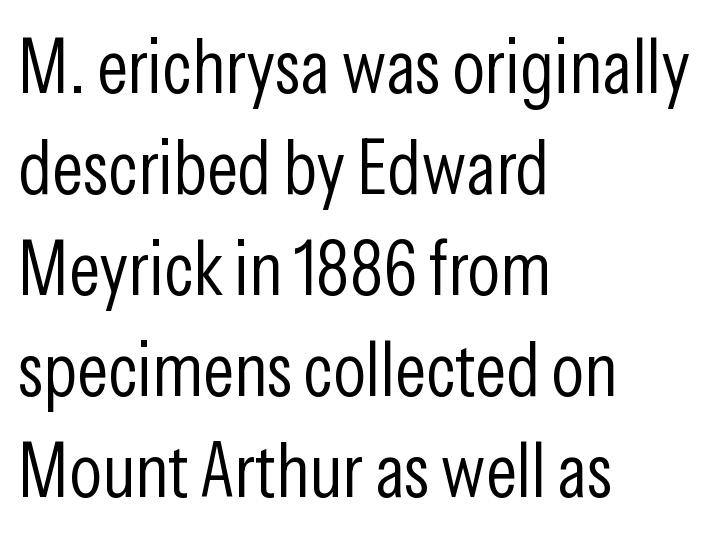
Vertical strokes here are truly vertical. This sample keeps an unexceptional amount of space between lines. The setting favours the left margin, as ordinary paragraphs usually do. A sans-serif font was chosen for this passage. Observe the ordinary spacing: letters are neighbours, not strangers.
